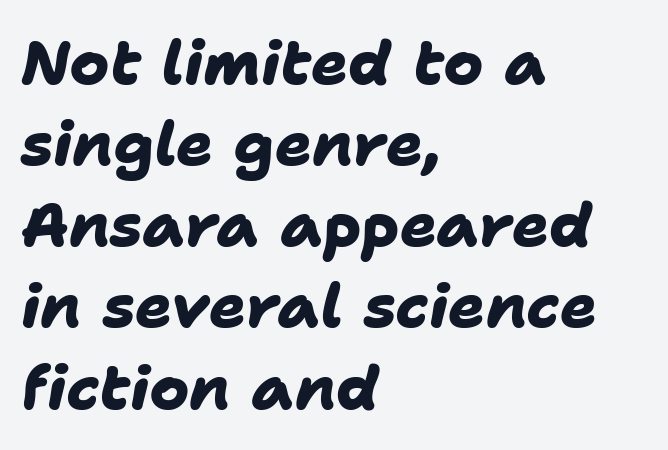
The image shows 61 px heavy sans-serif type; set left-aligned, normal line spacing (1.33x), normal letter spacing, not underlined; low stroke contrast and a medium x-height.
